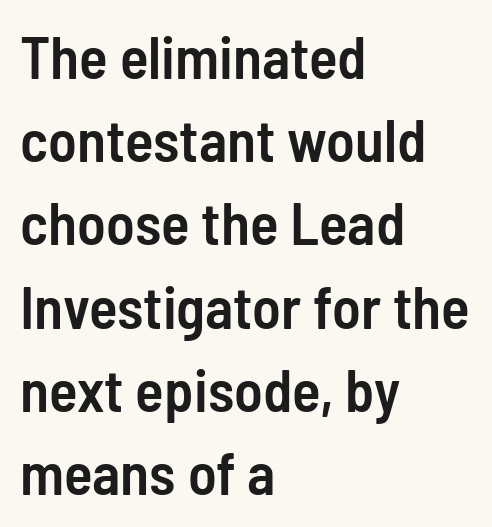
The passage shown is semibold, sitting just below true bold. The ragged edge is on the right, which tells us the setting is flush left. Does the leading feel generous? No, just average. A typesetter would call this proportional, since set widths differ per character.
